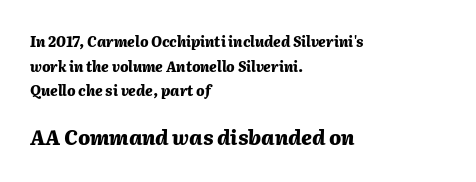
Does extra space separate the letters? No, they use regular spacing. A clean baseline with only descenders dipping below it. Strokes here are thick enough to call this a true bold. The more generous point size was reserved for the lower chunk. Slanted lettering throughout. Caption: multi-line text, flush left, ragged right.
